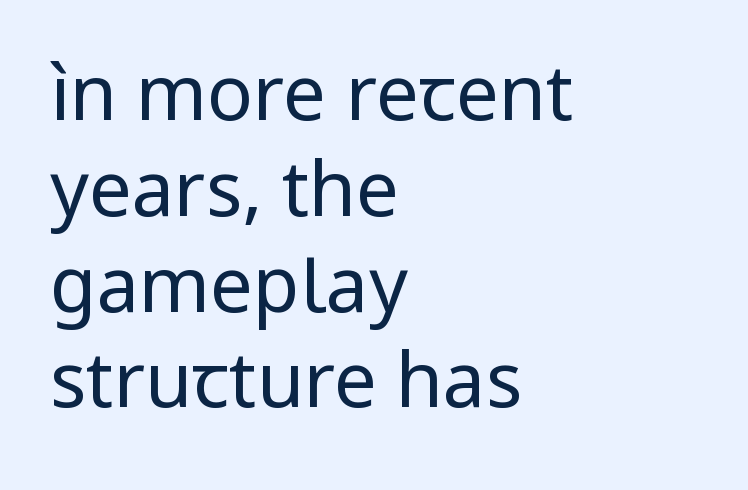
The image shows 76 px regular-weight sans-serif type, upright; set left-aligned, normal line spacing (1.26x), normal letter spacing, not underlined; low stroke contrast and a medium x-height.
